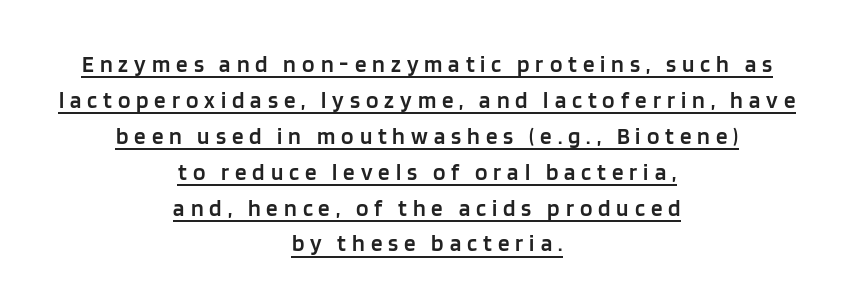
Casual observation: everything's sitting right in the middle. The strokes are fattened partway — semibold, not bold. The letterforms stand isolated, each surrounded by extra space. A baseline rule has been typeset under these characters. The vertical gap from one line to the next is medium.
